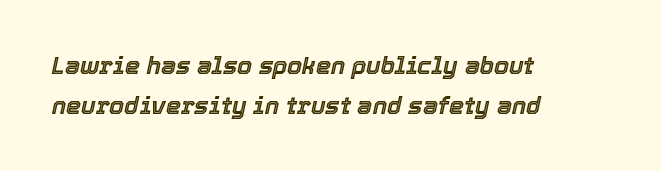
The image shows 24 px text type, italic (leaning right); set left-aligned, normal line spacing (1.65x), normal letter spacing, not underlined.
